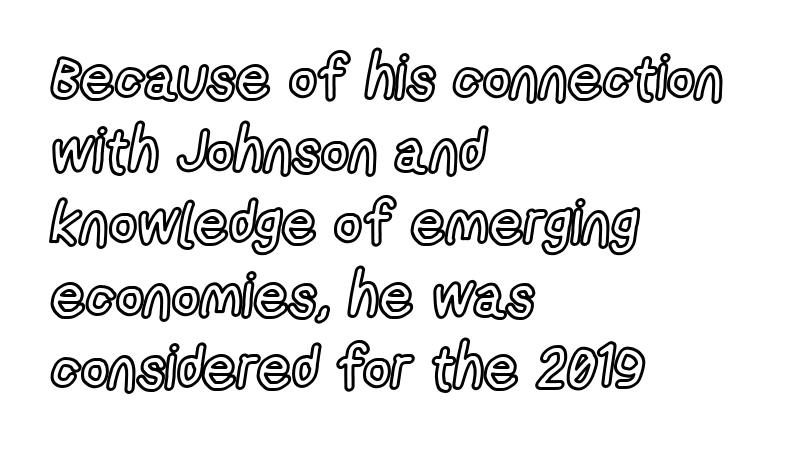
Spacing verdict: proportional, widths tailored to each character. Between one letter and the next there's only the usual sliver of space. Descenders are the only things crossing below the line. The passage is arranged the way most books set body copy — flush left.
